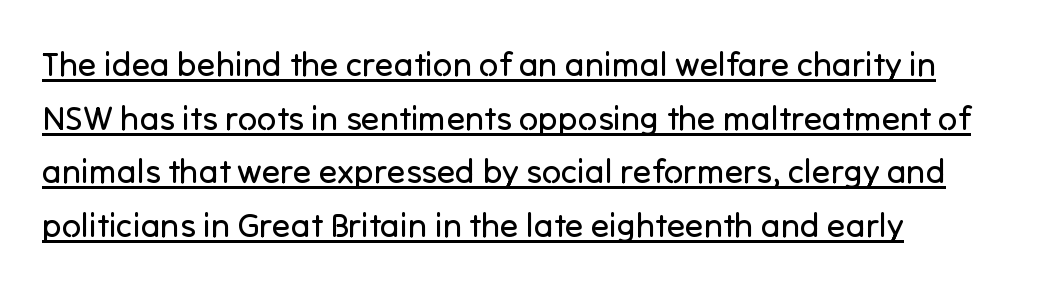
{"serif": "no", "italic": "no", "bold": "no", "weight": "regular", "width": "normal", "stroke_contrast": "low", "x_height": "medium", "monospaced": "no", "underline": "yes", "align": "left", "line_spacing": "normal", "line_spacing_ratio": 1.58, "letter_spacing": "normal", "letter_spacing_em": 0.0, "glyph_px": 34}
